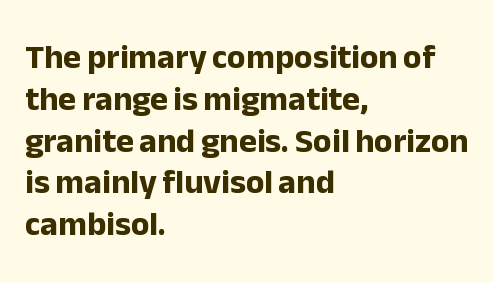
{"serif": "no", "italic": "no", "bold": "yes", "weight": "bold", "width": "normal", "stroke_contrast": "low", "x_height": "medium", "monospaced": "no", "underline": "no", "align": "left", "line_spacing_ratio": 1.23, "letter_spacing": "normal", "letter_spacing_em": 0.0, "glyph_px": 34}
